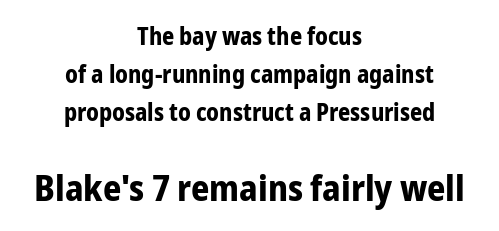
Q: Is the text bold? A: Yes.
Q: Is the text italic (slanted)? A: No, it is upright.
Q: Is the typeface a serif or a sans-serif typeface? A: Sans-serif.
Q: Is the text underlined? A: No.
Q: How is the paragraph aligned? A: Centered.
Q: Is the spacing between letters normal or unusually wide? A: Normal.
Q: Is the spacing between lines tight, normal or loose? A: Normal.
Q: Which block of text is set in a larger size, the first (top) or the second (bottom)? A: The second (bottom) one.
Q: Width (condensed, normal, or wide)? A: Condensed.
Q: Stroke contrast? A: Low.
Q: x-height? A: Medium.
Q: Monospaced? A: No.
